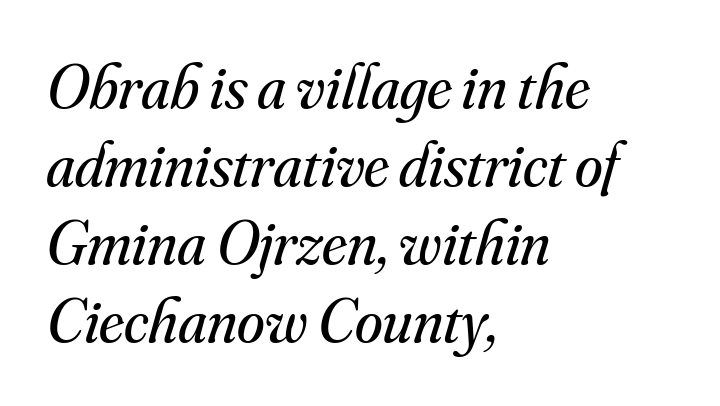
The image shows 63 px regular-weight serif type, italic (leaning right); set left-aligned, line spacing 1.24x, normal letter spacing, not underlined; medium stroke contrast and a small x-height.
